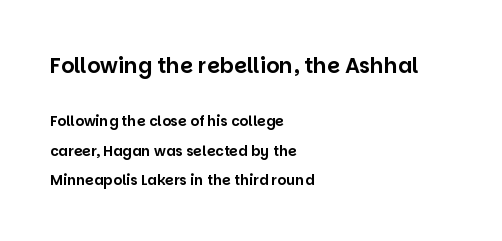
Q: Is the text italic (slanted)? A: No, it is upright.
Q: Is the text underlined? A: No.
Q: How is the paragraph aligned? A: Left-aligned.
Q: Is the spacing between letters normal or unusually wide? A: Normal.
Q: Is the spacing between lines tight, normal or loose? A: Loose.
Q: Which block of text is set in a larger size, the first (top) or the second (bottom)? A: The first (top) one.
